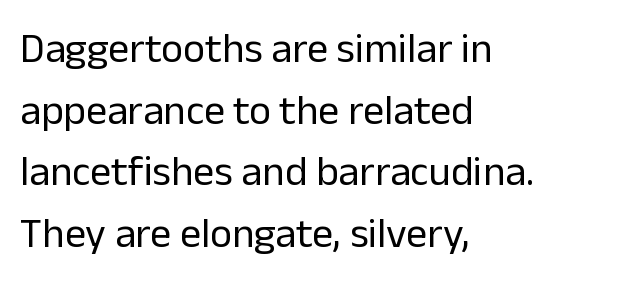
Are there feet on the stems? There aren't — it's a sans. Casual observation: everything's shoved over to the left. A normal amount of white space separates one row of letters from the next. Default kerning and tracking; the words read as compact shapes. A typesetter would mark this as roman, not italic.
